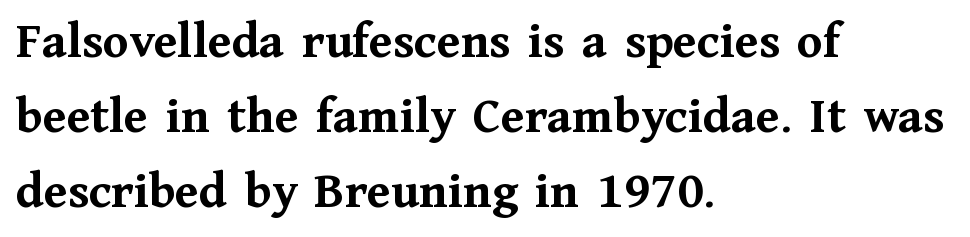
Q: Is the text bold? A: Yes.
Q: Is the text italic (slanted)? A: No, it is upright.
Q: Is the typeface a serif or a sans-serif typeface? A: Serif.
Q: Is the text underlined? A: No.
Q: How is the paragraph aligned? A: Left-aligned.
Q: Is the spacing between letters normal or unusually wide? A: Normal.
Q: Is the spacing between lines tight, normal or loose? A: Normal.
Q: Width (condensed, normal, or wide)? A: Normal.
Q: Stroke contrast? A: Medium.
Q: x-height? A: Medium.
Q: Monospaced? A: No.
